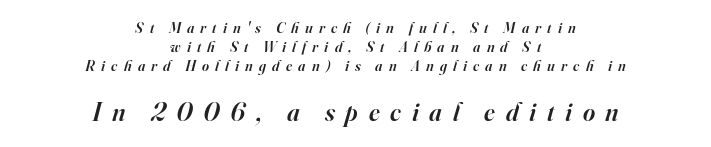
Words appear elongated and porous because spacing is wide. When letters slant like this, we call the style italic. The passage shown stacks its lines at a standard gap. Check the space under the baseline: it is left empty. The passage shown is semibold, sitting just below true bold.
